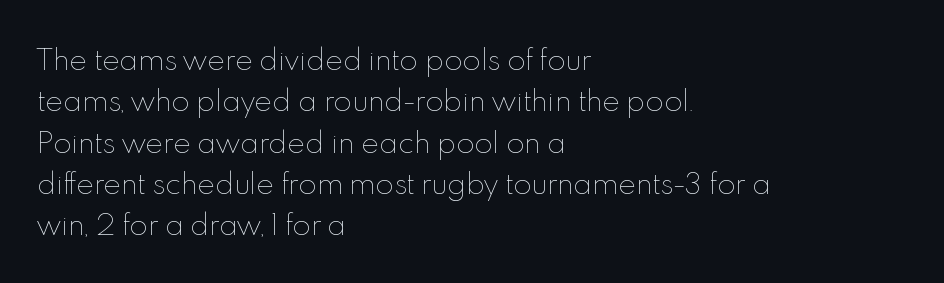
Q: Is the text bold? A: No.
Q: Is the text italic (slanted)? A: No, it is upright.
Q: Is the text underlined? A: No.
Q: How is the paragraph aligned? A: Left-aligned.
Q: Is the spacing between letters normal or unusually wide? A: Normal.
Q: Is the spacing between lines tight, normal or loose? A: Normal.
